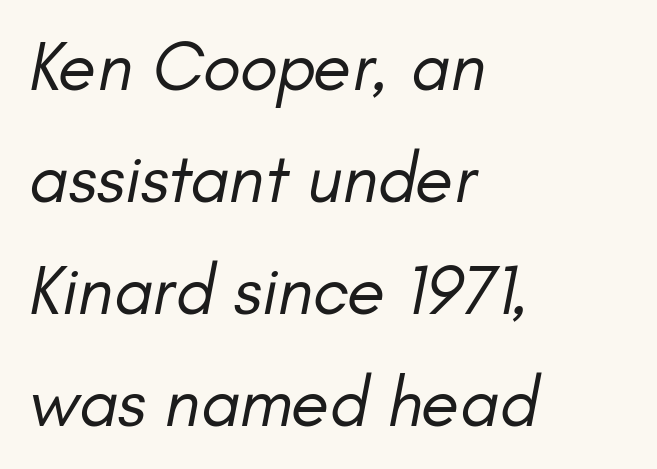
Q: Is the text bold? A: No.
Q: Is the text italic (slanted)? A: Yes, it leans right by about 11 degrees.
Q: Is the text underlined? A: No.
Q: How is the paragraph aligned? A: Left-aligned.
Q: Is the spacing between letters normal or unusually wide? A: Normal.
Q: Is the spacing between lines tight, normal or loose? A: Normal.
Q: Width (condensed, normal, or wide)? A: Normal.
Q: Stroke contrast? A: Low.
Q: x-height? A: Small.
Q: Monospaced? A: No.
